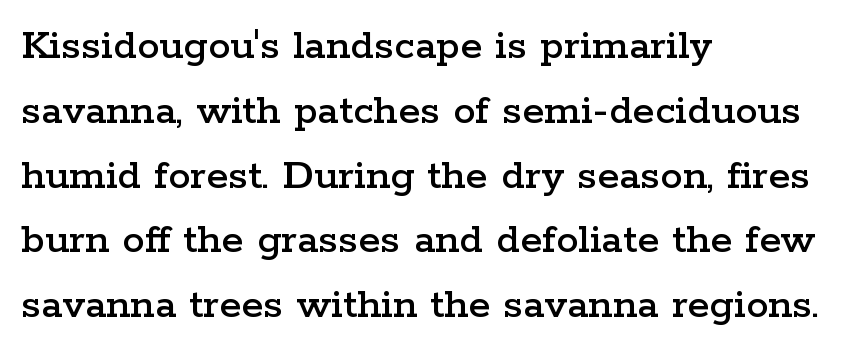
{"serif": "yes", "italic": "no", "width": "wide", "stroke_contrast": "low", "x_height": "medium", "monospaced": "no", "underline": "no", "align": "left", "line_spacing": "normal", "line_spacing_ratio": 1.44, "letter_spacing": "normal", "letter_spacing_em": 0.0, "glyph_px": 45}
